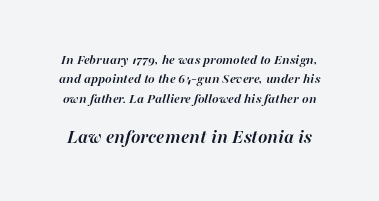
The image shows 20 px bold type, italic (leaning right); set normal line spacing (1.38x), normal letter spacing, not underlined; the second (bottom) block is 1.43x larger.
